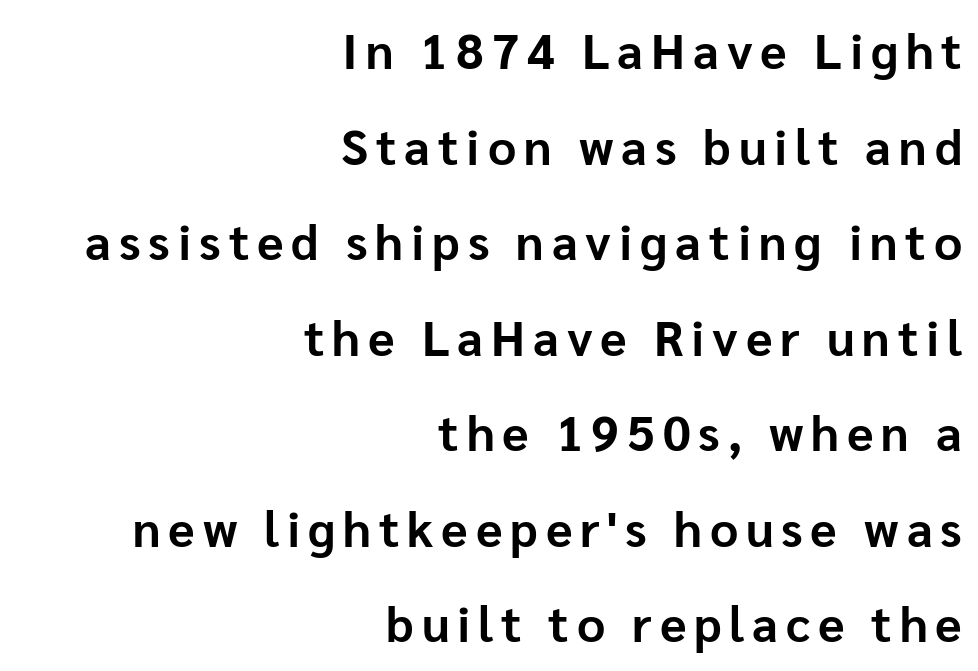
{"serif": "no", "italic": "no", "bold": "yes", "weight": "bold", "width": "normal", "stroke_contrast": "low", "x_height": "medium", "monospaced": "no", "underline": "no", "align": "right", "line_spacing": "loose", "line_spacing_ratio": 1.95, "glyph_px": 49}
